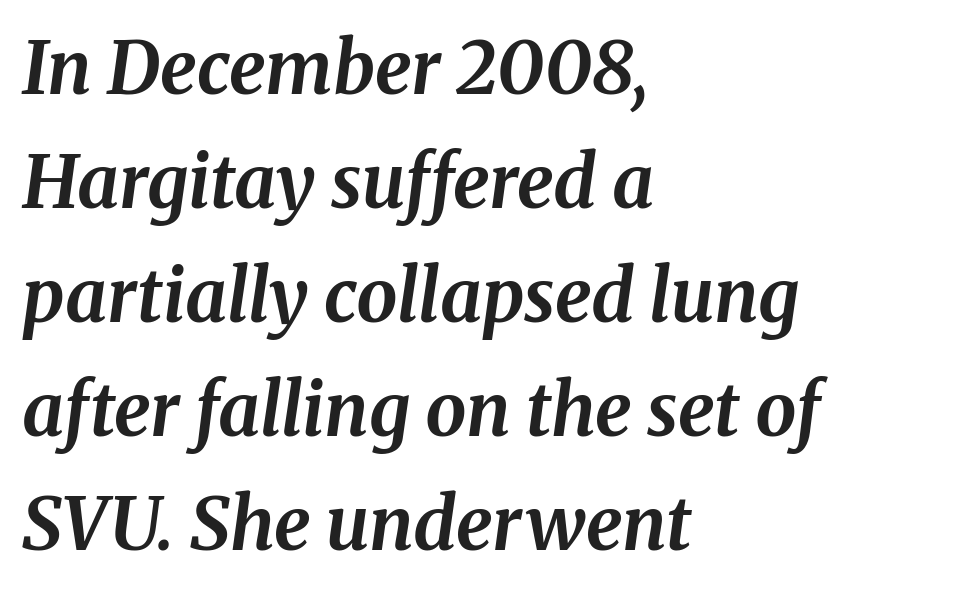
The image shows 73 px bold type, italic (leaning right); set left-aligned, normal line spacing (1.56x), normal letter spacing, not underlined; medium stroke contrast and a medium x-height.
